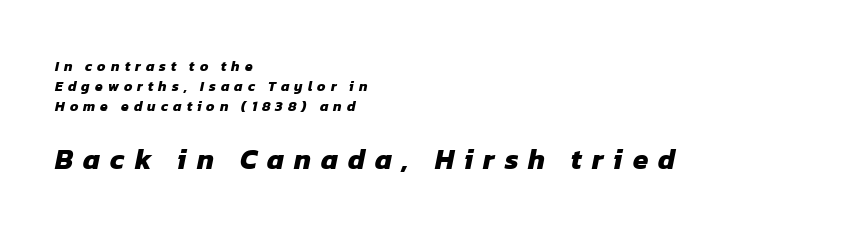
Q: Is the text bold? A: Yes.
Q: Is the typeface a serif or a sans-serif typeface? A: Sans-serif.
Q: Is the text underlined? A: No.
Q: How is the paragraph aligned? A: Left-aligned.
Q: Is the spacing between letters normal or unusually wide? A: Unusually wide.
Q: Is the spacing between lines tight, normal or loose? A: Normal.
Q: Which block of text is set in a larger size, the first (top) or the second (bottom)? A: The second (bottom) one.
Q: Width (condensed, normal, or wide)? A: Normal.
Q: Stroke contrast? A: Low.
Q: x-height? A: Medium.
Q: Monospaced? A: No.
